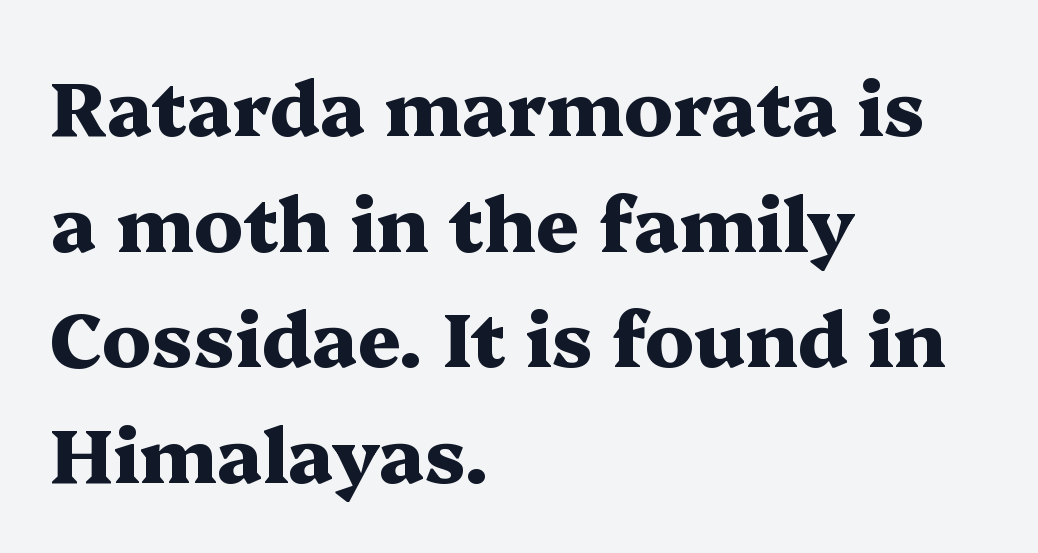
Q: Is the text bold? A: Yes.
Q: Is the text italic (slanted)? A: No, it is upright.
Q: Is the typeface a serif or a sans-serif typeface? A: Serif.
Q: Is the text underlined? A: No.
Q: How is the paragraph aligned? A: Left-aligned.
Q: Is the spacing between letters normal or unusually wide? A: Normal.
Q: Is the spacing between lines tight, normal or loose? A: Normal.
Q: Width (condensed, normal, or wide)? A: Wide.
Q: Stroke contrast? A: Medium.
Q: x-height? A: Medium.
Q: Monospaced? A: No.
